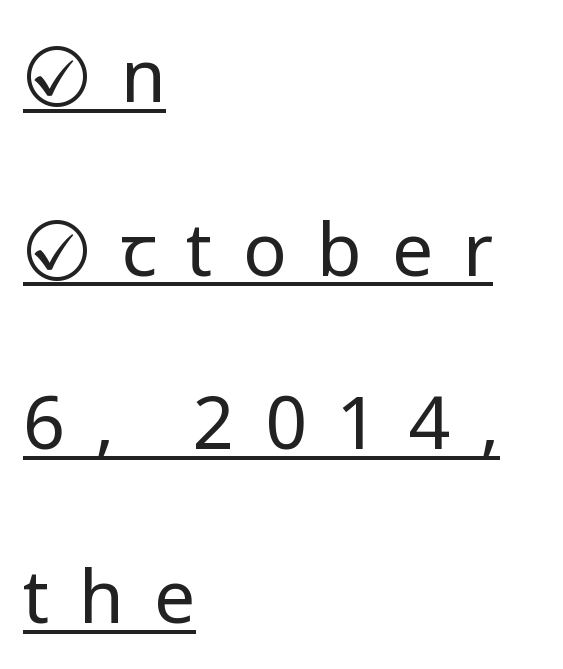
The image shows 73 px regular-weight sans-serif type, upright; set left-aligned, loose line spacing (2.38x), unusually wide letter spacing (+0.41 em), underlined; low stroke contrast and a medium x-height.
